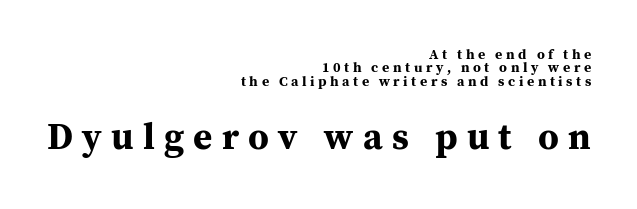
Little horizontal feet cap the strokes, marking this as serif type. These lines were composed using upright roman letters. Leading: reduced. A clean baseline with only descenders dipping below it. Looks like regular typesetting: each glyph gets only the width it needs.
